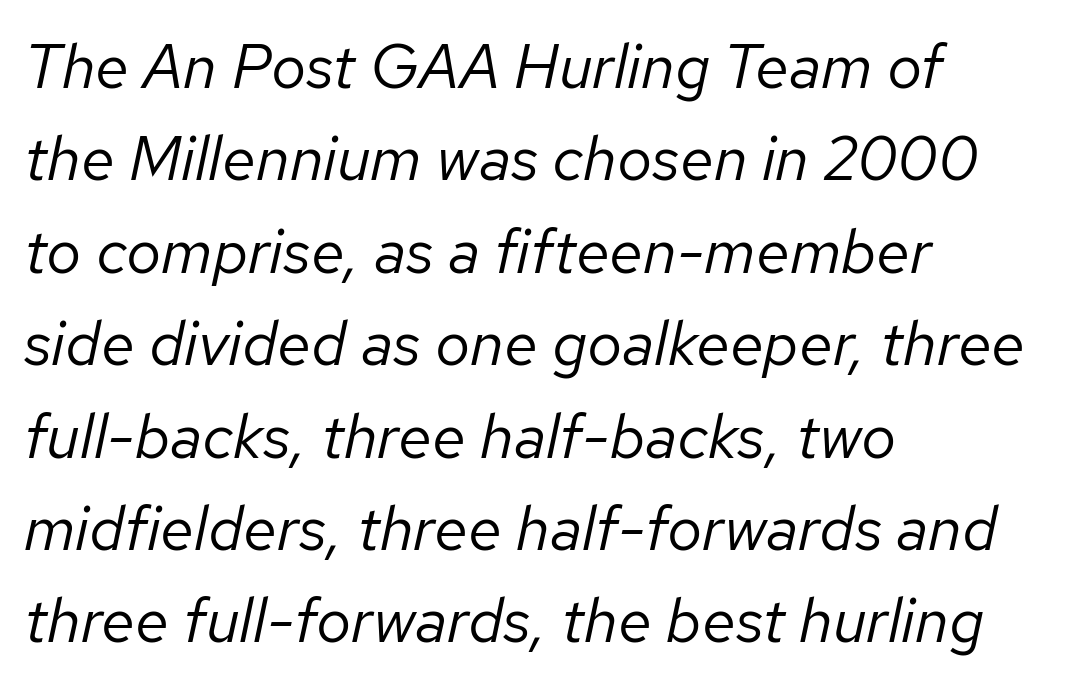
The space beneath each line is pristine and unruled. Each new line begins a customary step beneath the previous one. The rag falls on the right side of this text block. The lettering tilts uniformly, giving the passage an italic look. Here the glyphs are tracked normally, forming tight word shapes. The rendering uses natural spacing where letterforms have individual widths.
